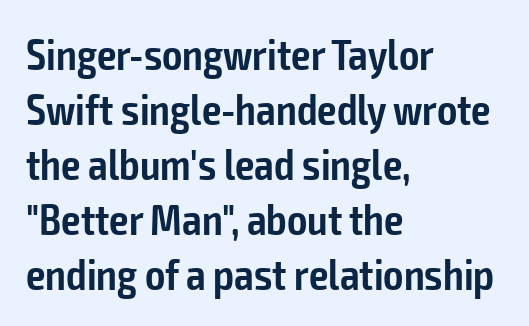
Q: Is the text bold? A: Semi-bold.
Q: Is the text italic (slanted)? A: No, it is upright.
Q: Is the typeface a serif or a sans-serif typeface? A: Sans-serif.
Q: Is the text underlined? A: No.
Q: How is the paragraph aligned? A: Left-aligned.
Q: Is the spacing between letters normal or unusually wide? A: Normal.
Q: Is the spacing between lines tight, normal or loose? A: Normal.
Q: Width (condensed, normal, or wide)? A: Condensed.
Q: Stroke contrast? A: Low.
Q: x-height? A: Medium.
Q: Monospaced? A: No.
